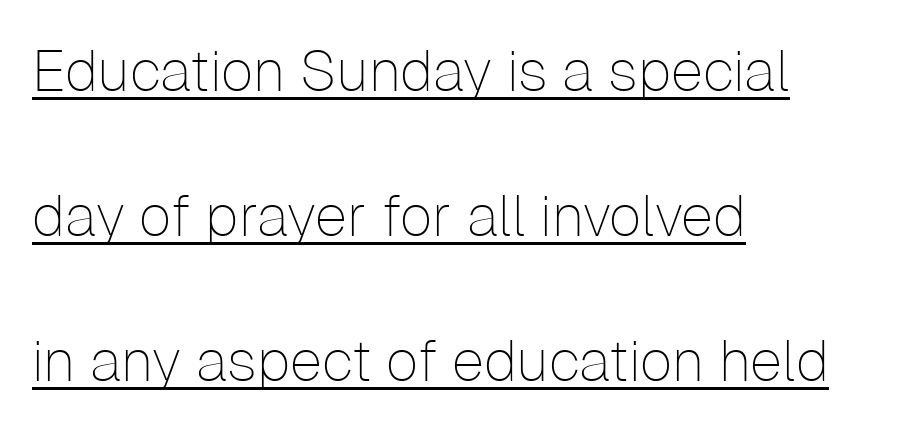
Q: Is the text bold? A: No.
Q: Is the text italic (slanted)? A: No, it is upright.
Q: Is the typeface a serif or a sans-serif typeface? A: Sans-serif.
Q: Is the text underlined? A: Yes.
Q: How is the paragraph aligned? A: Left-aligned.
Q: Is the spacing between letters normal or unusually wide? A: Normal.
Q: Is the spacing between lines tight, normal or loose? A: Loose.
Q: Width (condensed, normal, or wide)? A: Normal.
Q: Stroke contrast? A: Low.
Q: x-height? A: Medium.
Q: Monospaced? A: No.
